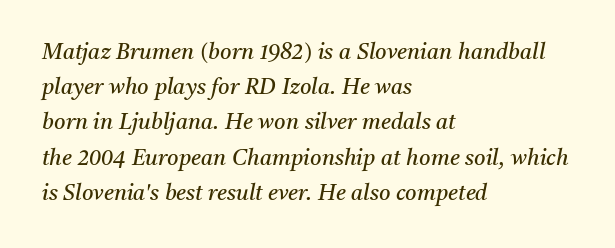
The image shows 22 px text type, italic (leaning right); set left-aligned, normal line spacing (1.6x), normal letter spacing, not underlined.
